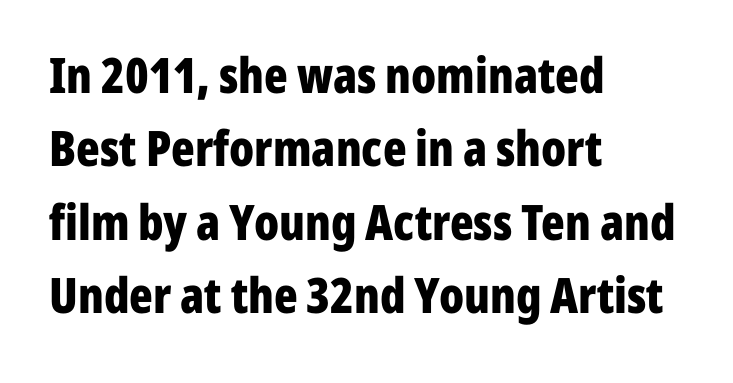
{"serif": "no", "italic": "no", "bold": "yes", "weight": "bold", "width": "condensed", "stroke_contrast": "low", "x_height": "medium", "monospaced": "no", "underline": "no", "align": "left", "line_spacing": "normal", "line_spacing_ratio": 1.5, "letter_spacing": "normal", "letter_spacing_em": 0.0, "glyph_px": 49}
